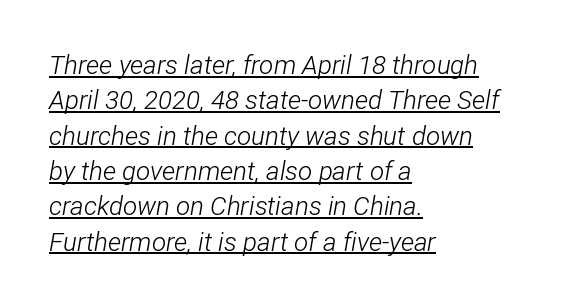
Beneath each row of characters lies a ruled line. Yep, that's italic — everything's leaning. Each stroke keeps to a modest, everyday thickness or less. All the whitespace from short lines collects on the right. Leading: standard. The passage shown has conventional tracking throughout.
